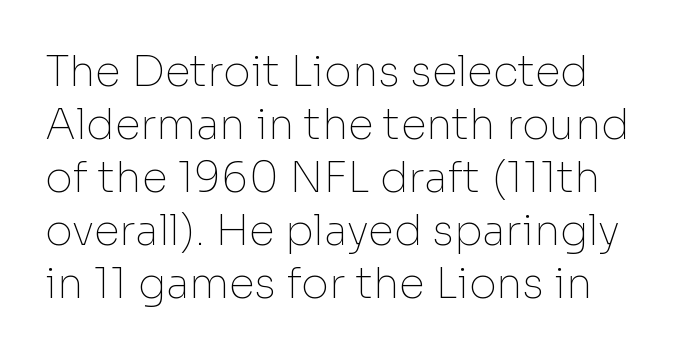
The image shows 42 px thin sans-serif type, upright; set left-aligned, normal line spacing (1.26x), normal letter spacing, not underlined; low stroke contrast and a medium x-height.
